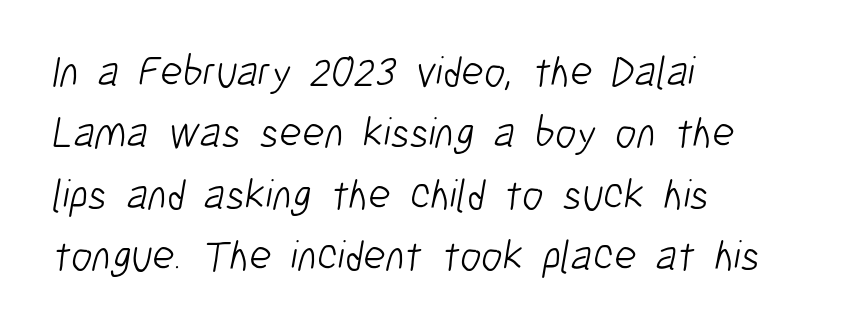
The image shows 43 px light, condensed sans-serif type; set left-aligned, normal line spacing (1.43x), normal letter spacing, not underlined; low stroke contrast and a medium x-height.
